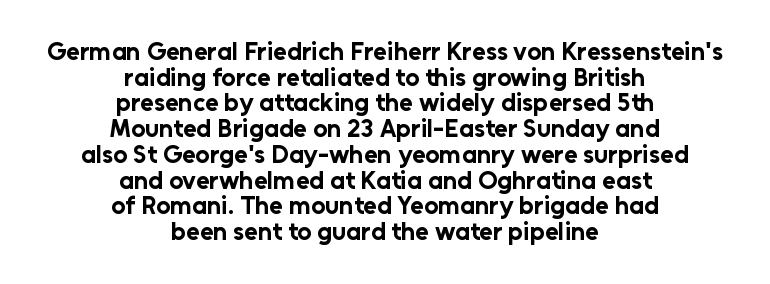
The lines are packed closely together with very little leading. Designer's note — italics off, roman on. Typographic density is high because the face is bold. Short note: letters normally spaced.
